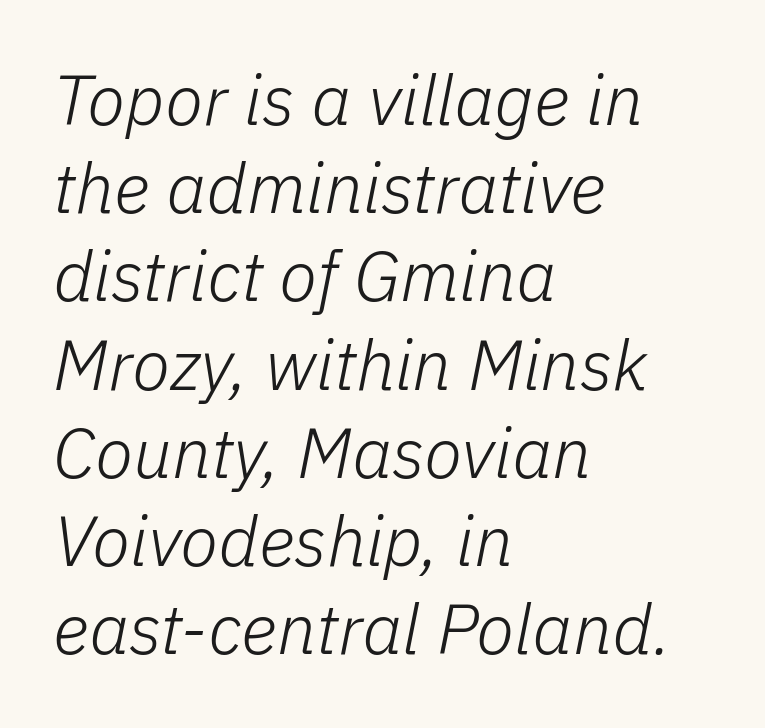
The image shows 70 px light type, italic (leaning right); set left-aligned, normal line spacing (1.26x), normal letter spacing, not underlined; low stroke contrast and a medium x-height.
